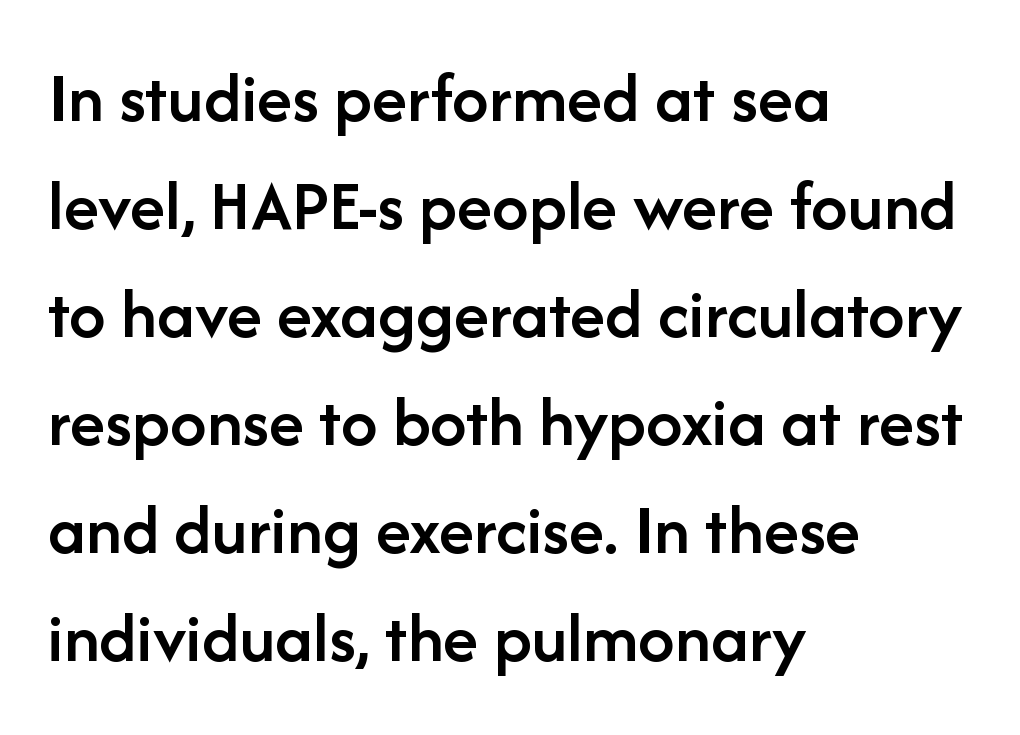
Q: Is the text bold? A: Semi-bold.
Q: Is the text italic (slanted)? A: No, it is upright.
Q: Is the typeface a serif or a sans-serif typeface? A: Sans-serif.
Q: Is the text underlined? A: No.
Q: How is the paragraph aligned? A: Left-aligned.
Q: Is the spacing between letters normal or unusually wide? A: Normal.
Q: Is the spacing between lines tight, normal or loose? A: Normal.
Q: Width (condensed, normal, or wide)? A: Normal.
Q: Stroke contrast? A: Low.
Q: x-height? A: Medium.
Q: Monospaced? A: No.
